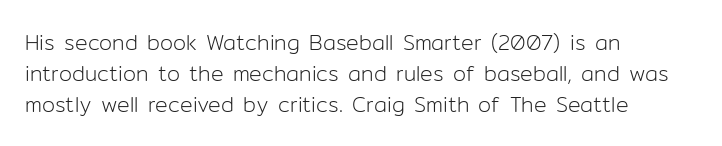
If you drew a line through each stem, it would be perfectly vertical. Leftover space on each line is placed entirely after the last word. The vertical gap from one line to the next is medium. The specimen omits any rule beneath the text block's lines.
